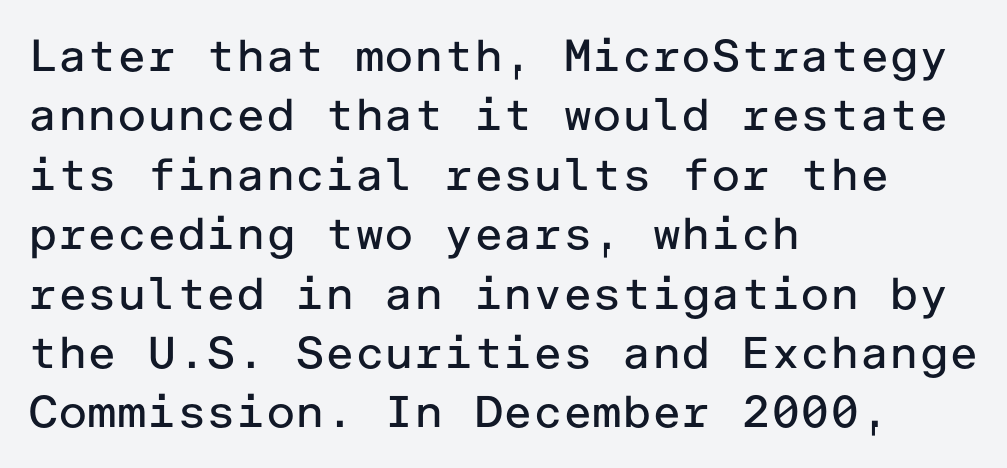
{"serif": "no", "italic": "no", "bold": "no", "weight": "regular", "width": "normal", "stroke_contrast": "low", "x_height": "medium", "underline": "no", "align": "left", "line_spacing": "normal", "line_spacing_ratio": 1.32, "letter_spacing": "normal", "letter_spacing_em": 0.0, "glyph_px": 45}
